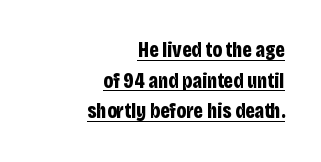
Q: Is the text bold? A: Yes.
Q: Is the text italic (slanted)? A: No, it is upright.
Q: Is the text underlined? A: Yes.
Q: How is the paragraph aligned? A: Right-aligned.
Q: Is the spacing between letters normal or unusually wide? A: Normal.
Q: Is the spacing between lines tight, normal or loose? A: Normal.
